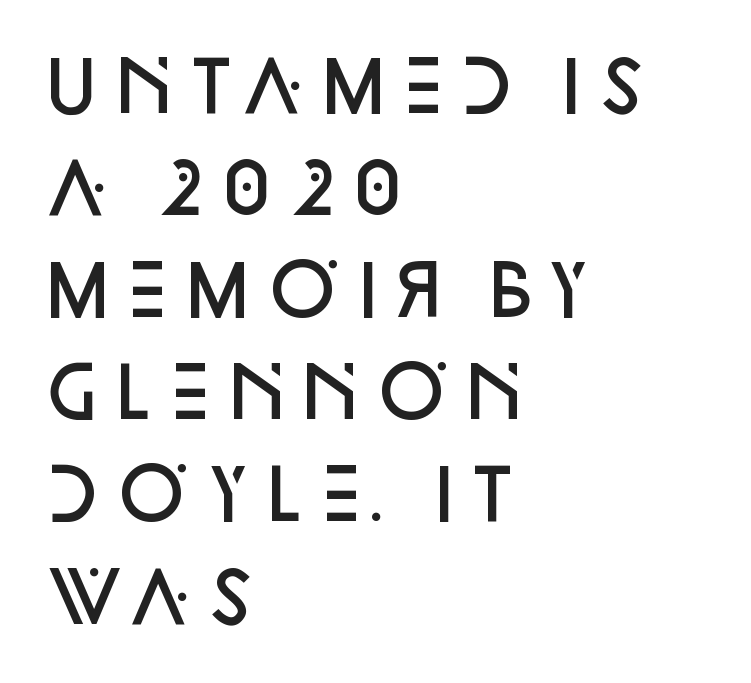
Does the leading feel generous? No, just average. Bare-footed words on every line. Tracking here is standard; glyphs follow each other at the usual distance. Note the varied advance widths — an 'i' is clearly narrower than an 'm'. Every stem runs plumb, perpendicular to the baseline.
